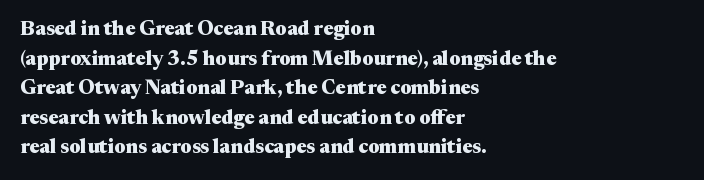
The rendering uses a bold face; every stroke is thick and dark. Compared with a centered layout, this one pins lines to the left instead. Underline: absent. In terms of letterspacing, this is plain default setting. Italic: no, the glyphs are upright roman. How would I describe the line gaps? Plain and ordinary.
